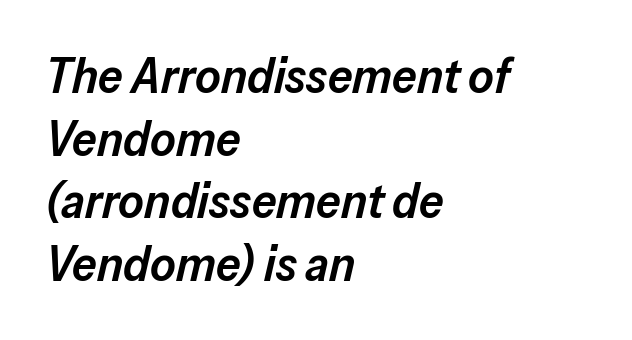
{"italic": "yes", "lean": "right", "slant_degrees": 13, "bold": "semi", "weight": "semibold", "width": "normal", "stroke_contrast": "low", "x_height": "medium", "monospaced": "no", "underline": "no", "align": "left", "line_spacing": "normal", "line_spacing_ratio": 1.28, "letter_spacing": "normal", "letter_spacing_em": 0.0, "glyph_px": 49}
